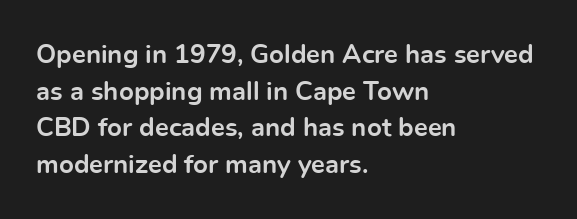
The image shows 26 px bold type, upright; set left-aligned, normal line spacing (1.41x), normal letter spacing, not underlined.
